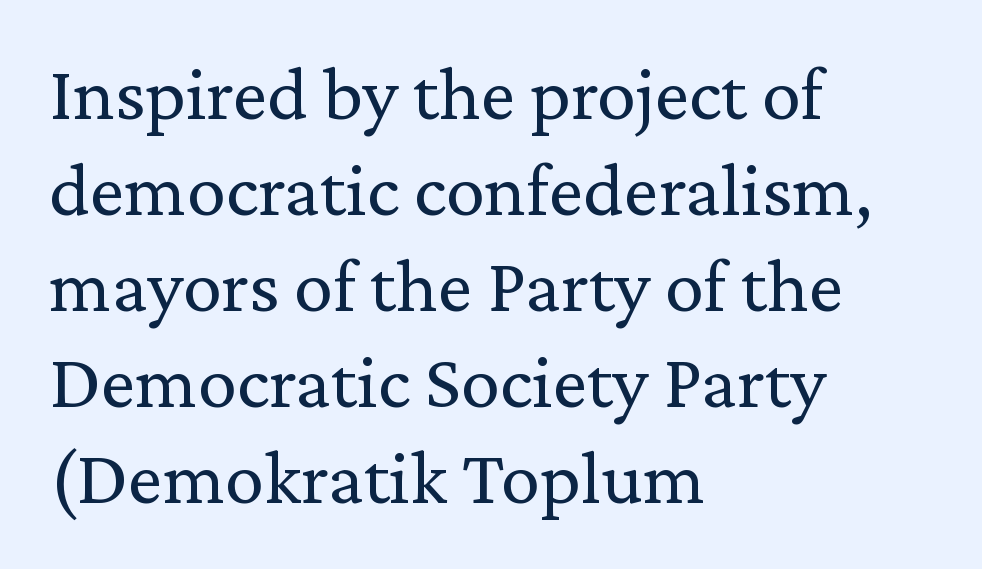
{"serif": "yes", "italic": "no", "bold": "no", "weight": "regular", "width": "normal", "stroke_contrast": "low", "x_height": "medium", "monospaced": "no", "underline": "no", "align": "left", "line_spacing_ratio": 1.23, "letter_spacing": "normal", "letter_spacing_em": 0.0, "glyph_px": 78}
